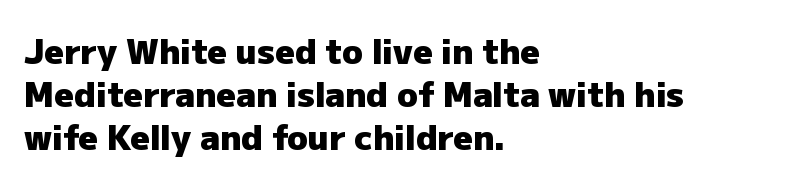
Each letter keeps its own natural width here, so spacing adapts to shape. This sample uses an upright cut, with every glyph sitting square on the baseline. Reading down the column, the eye jumps a familiar distance to each next line. This is sans-serif lettering, the kind often seen on screens and signage.
